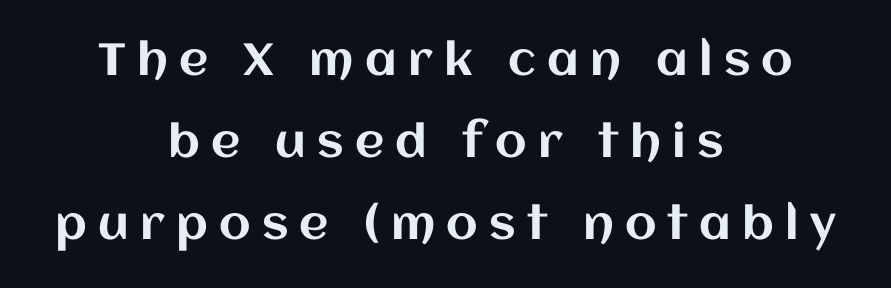
Q: Is the text italic (slanted)? A: No, it is upright.
Q: Is the text underlined? A: No.
Q: How is the paragraph aligned? A: Centered.
Q: Is the spacing between letters normal or unusually wide? A: Unusually wide.
Q: Width (condensed, normal, or wide)? A: Normal.
Q: Stroke contrast? A: Medium.
Q: x-height? A: Large.
Q: Monospaced? A: No.
